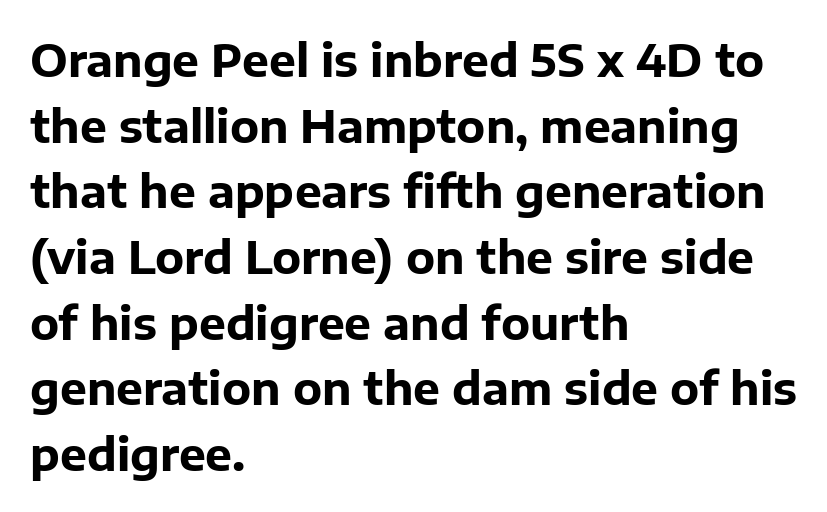
The image shows 45 px bold sans-serif type, upright; set left-aligned, normal line spacing (1.46x), normal letter spacing, not underlined; low stroke contrast and a medium x-height.
